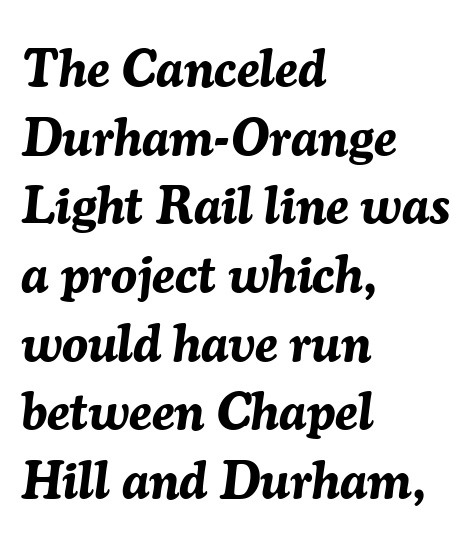
{"italic": "yes", "lean": "right", "slant_degrees": 7, "bold": "yes", "weight": "bold", "width": "normal", "stroke_contrast": "medium", "x_height": "medium", "monospaced": "no", "underline": "no", "align": "left", "line_spacing": "normal", "line_spacing_ratio": 1.32, "letter_spacing": "normal", "letter_spacing_em": 0.0, "glyph_px": 52}
